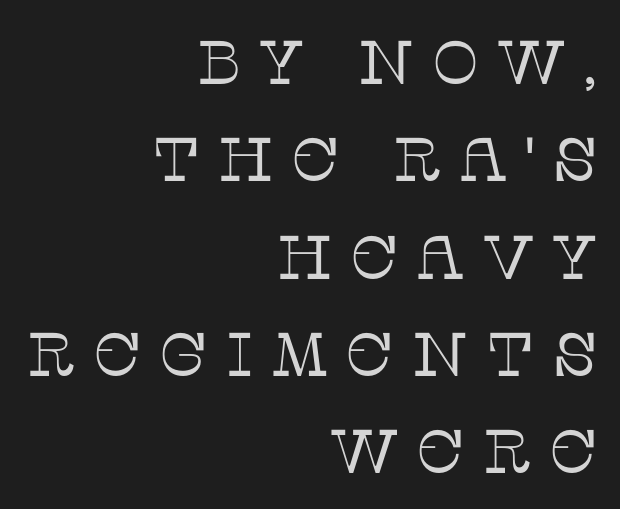
The image shows 62 px thin serif type, upright; set right-aligned, normal line spacing (1.57x), unusually wide letter spacing (+0.27 em), not underlined; low stroke contrast and a large x-height.
